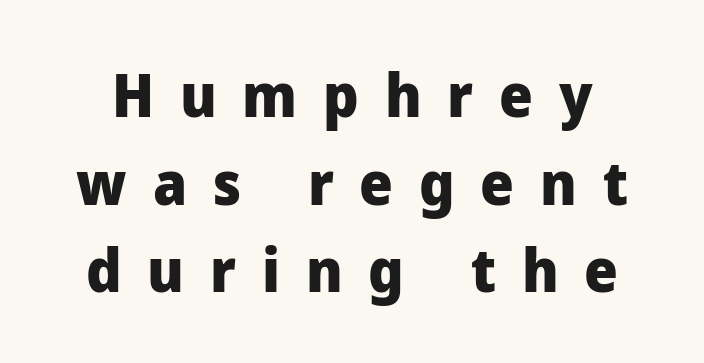
The image shows 60 px heavy sans-serif type, upright; set normal line spacing (1.46x), unusually wide letter spacing (+0.43 em), not underlined; low stroke contrast and a medium x-height.
